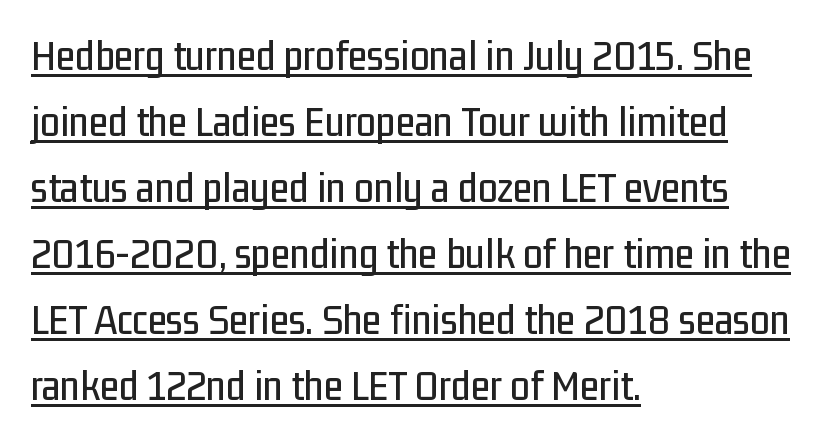
Q: Is the text italic (slanted)? A: No, it is upright.
Q: Is the typeface a serif or a sans-serif typeface? A: Sans-serif.
Q: Is the text underlined? A: Yes.
Q: How is the paragraph aligned? A: Left-aligned.
Q: Is the spacing between letters normal or unusually wide? A: Normal.
Q: Is the spacing between lines tight, normal or loose? A: Normal.
Q: Width (condensed, normal, or wide)? A: Condensed.
Q: Stroke contrast? A: Low.
Q: x-height? A: Medium.
Q: Monospaced? A: No.
